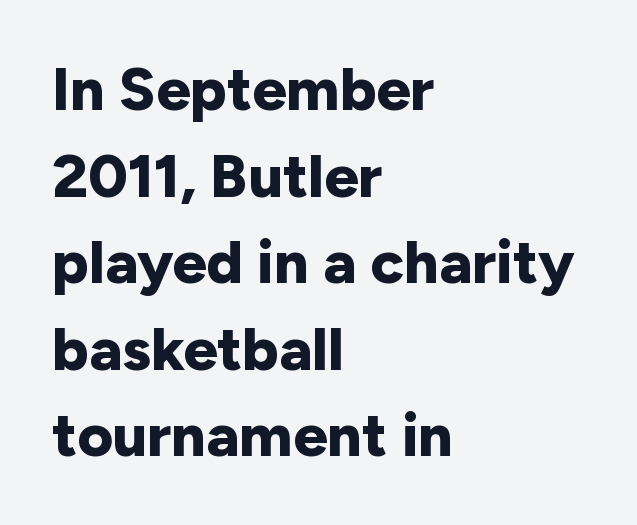
Q: Is the text bold? A: Yes.
Q: Is the text italic (slanted)? A: No, it is upright.
Q: Is the typeface a serif or a sans-serif typeface? A: Sans-serif.
Q: Is the text underlined? A: No.
Q: How is the paragraph aligned? A: Left-aligned.
Q: Is the spacing between letters normal or unusually wide? A: Normal.
Q: Is the spacing between lines tight, normal or loose? A: Normal.
Q: Width (condensed, normal, or wide)? A: Normal.
Q: Stroke contrast? A: Low.
Q: x-height? A: Medium.
Q: Monospaced? A: No.
